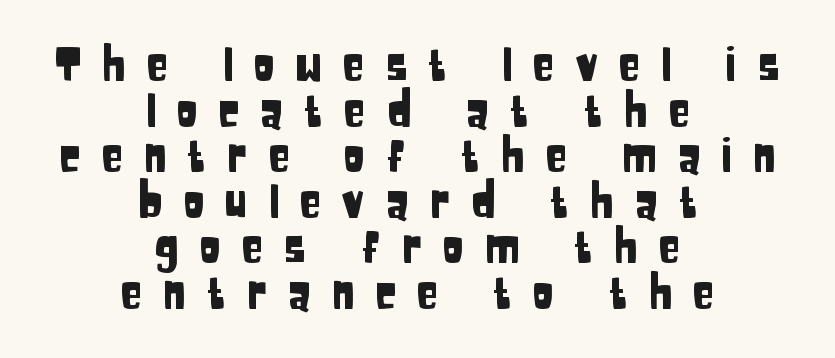
Q: Is the text italic (slanted)? A: No, it is upright.
Q: Is the typeface a serif or a sans-serif typeface? A: Sans-serif.
Q: Is the text underlined? A: No.
Q: How is the paragraph aligned? A: Centered.
Q: Is the spacing between letters normal or unusually wide? A: Unusually wide.
Q: Is the spacing between lines tight, normal or loose? A: Tight.
Q: Width (condensed, normal, or wide)? A: Condensed.
Q: Stroke contrast? A: Low.
Q: x-height? A: Large.
Q: Monospaced? A: No.
